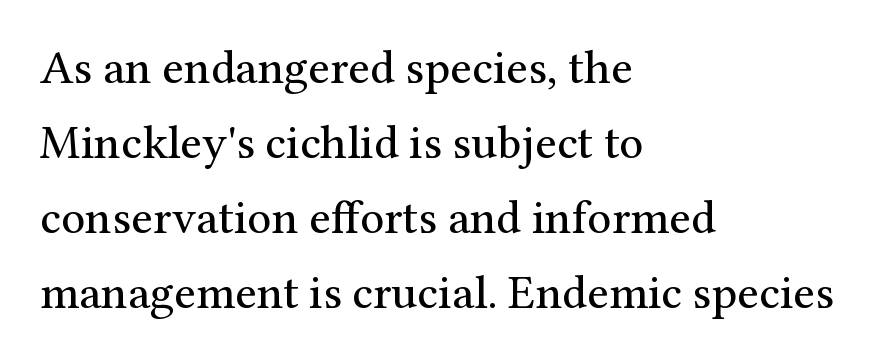
The glyphs in this specimen are seriffed. Stroke mass is kept to a normal reading level or below. Note the varied advance widths — an 'i' is clearly narrower than an 'm'. All the whitespace from short lines collects on the right.
